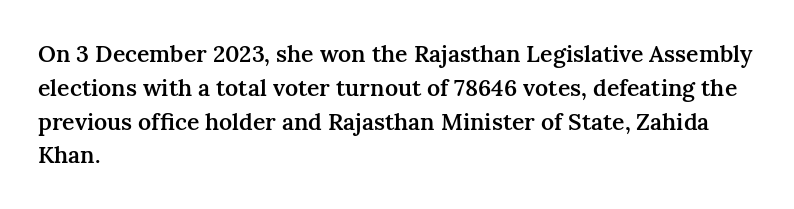
Upright lettering throughout. Reading down the block, your eye returns to a fixed left position each line. Strokes here are thickened, but only to semibold level. Evenly set lines give the paragraph a standard silhouette. Standard letterfit; no display-style spreading of the glyphs. Clear beneath every line of the passage.
